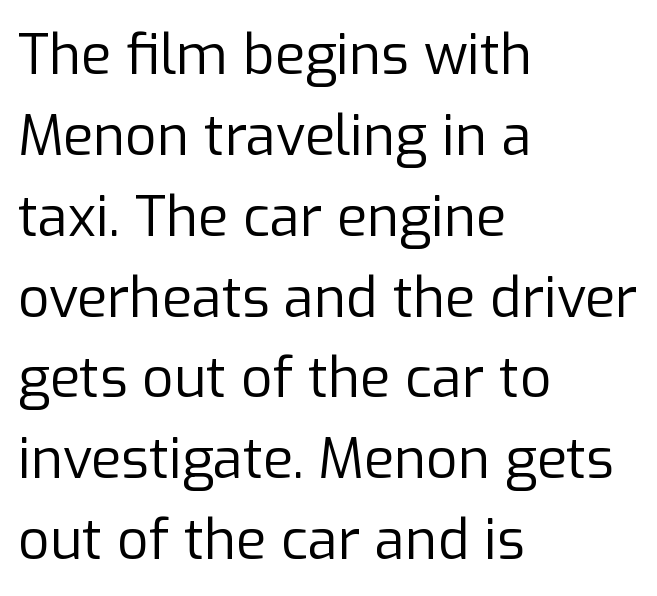
The image shows 55 px regular-weight sans-serif type, upright; set left-aligned, normal line spacing (1.47x), normal letter spacing, not underlined; low stroke contrast and a medium x-height.
